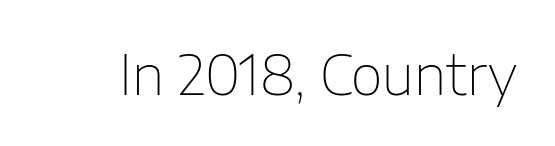
{"serif": "no", "italic": "no", "bold": "no", "weight": "thin", "width": "normal", "stroke_contrast": "low", "x_height": "medium", "monospaced": "no", "underline": "no", "letter_spacing": "normal", "letter_spacing_em": 0.0, "glyph_px": 55}
